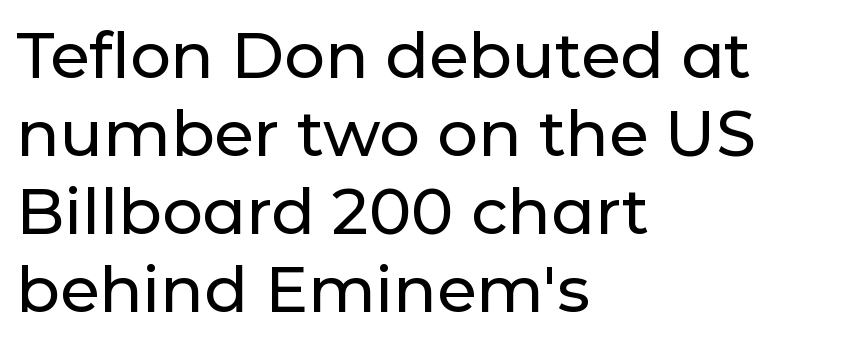
To sum up the face: it is a sans, with no serifs. Posture: straight, roman, zero tilt. Lines of text with bare space underneath. This sample has the flowing, uneven cadence of proportional lettering.
